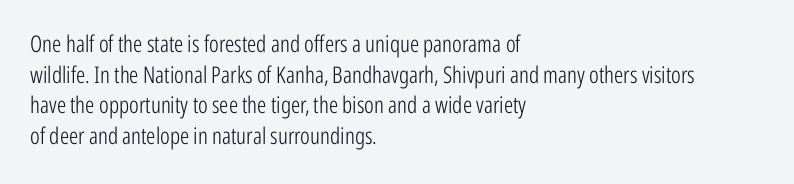
Q: Is the text bold? A: No.
Q: Is the text italic (slanted)? A: No, it is upright.
Q: Is the text underlined? A: No.
Q: How is the paragraph aligned? A: Left-aligned.
Q: Is the spacing between letters normal or unusually wide? A: Normal.
Q: Is the spacing between lines tight, normal or loose? A: Normal.
